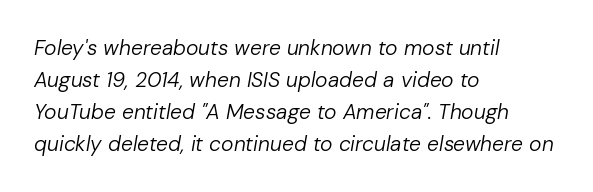
{"italic": "yes", "lean": "right", "slant_degrees": 10, "bold": "no", "underline": "no", "align": "left", "line_spacing": "normal", "line_spacing_ratio": 1.52, "letter_spacing": "normal", "letter_spacing_em": 0.0, "glyph_px": 21}
